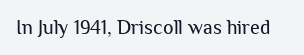
{"italic": "no", "bold": "no", "underline": "no", "letter_spacing": "normal", "letter_spacing_em": 0.0, "glyph_px": 20}
